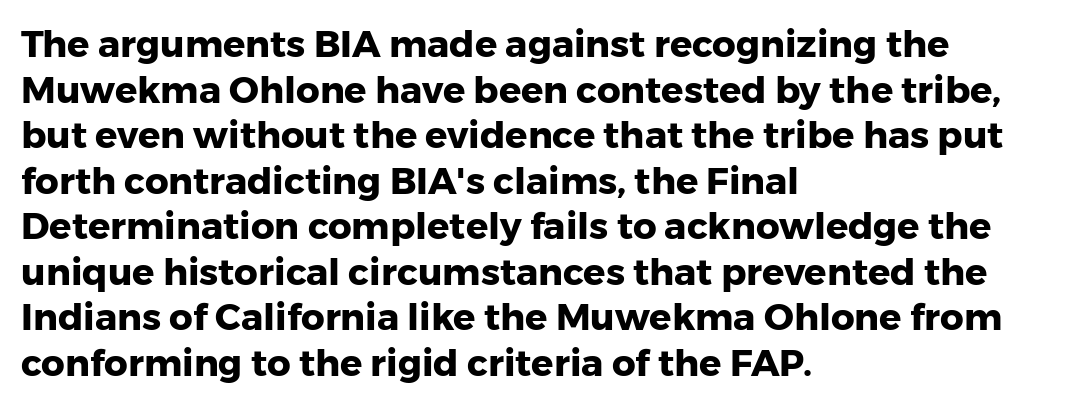
The image shows 37 px heavy sans-serif type, upright; set left-aligned, line spacing 1.23x, normal letter spacing, not underlined; low stroke contrast and a medium x-height.
